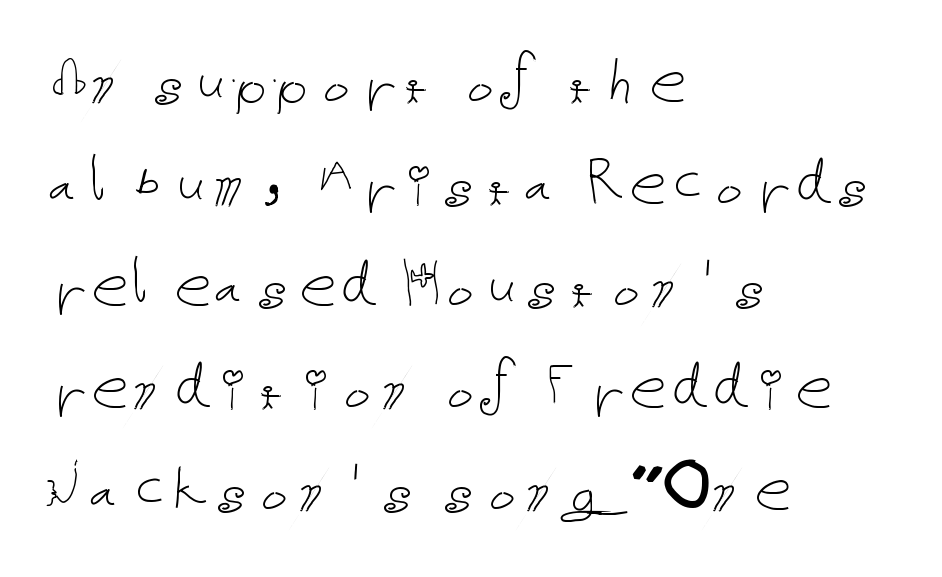
{"italic": "no", "bold": "no", "weight": "thin", "width": "normal", "stroke_contrast": "low", "x_height": "medium", "underline": "no", "align": "left", "line_spacing": "normal", "line_spacing_ratio": 1.38, "letter_spacing": "normal", "letter_spacing_em": 0.0, "glyph_px": 74}
